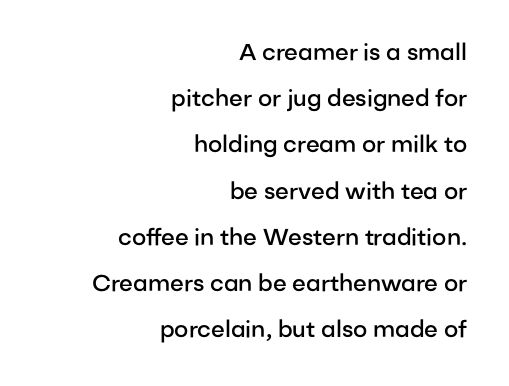
Q: Is the text bold? A: Semi-bold.
Q: Is the text italic (slanted)? A: No, it is upright.
Q: Is the text underlined? A: No.
Q: How is the paragraph aligned? A: Right-aligned.
Q: Is the spacing between letters normal or unusually wide? A: Normal.
Q: Is the spacing between lines tight, normal or loose? A: Loose.
